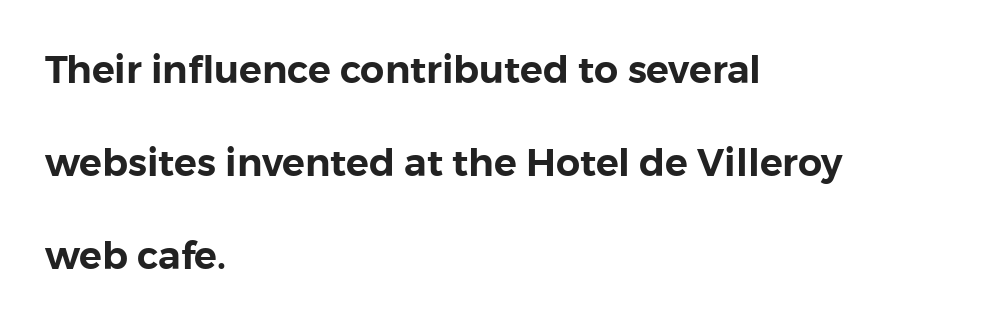
{"serif": "no", "italic": "no", "width": "normal", "stroke_contrast": "low", "x_height": "medium", "monospaced": "no", "underline": "no", "align": "left", "line_spacing": "loose", "line_spacing_ratio": 2.45, "letter_spacing": "normal", "letter_spacing_em": 0.0, "glyph_px": 38}
